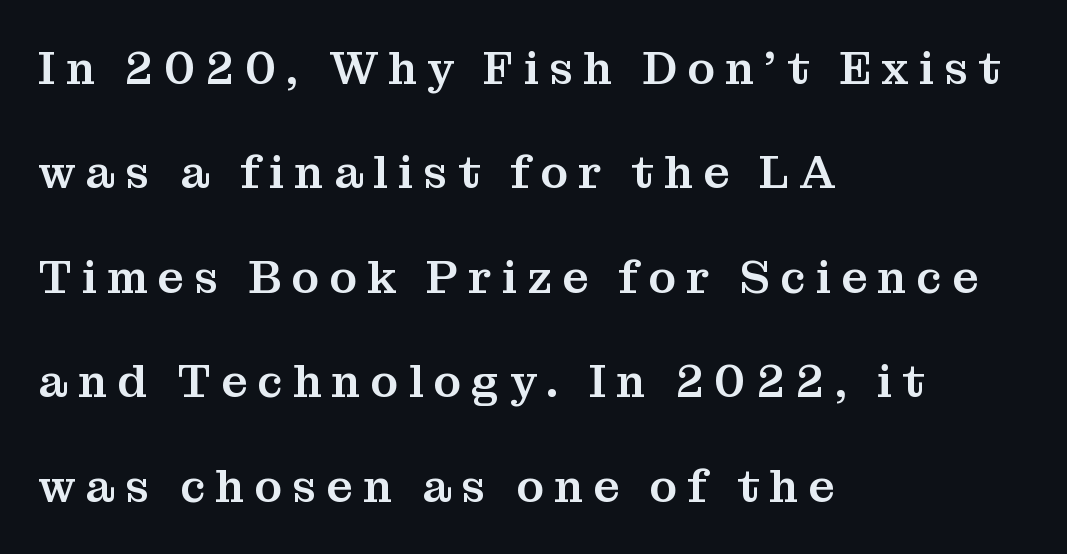
The image shows 46 px serif type, upright; set left-aligned, loose line spacing (2.27x), unusually wide letter spacing (+0.22 em), not underlined; medium stroke contrast and a medium x-height.
